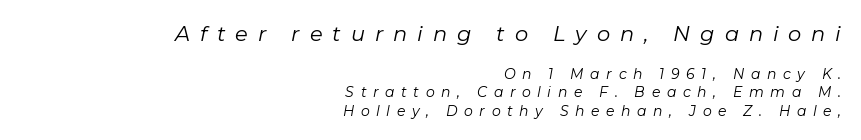
The image shows 21 px text type, italic (leaning right); set right-aligned, normal line spacing (1.33x), unusually wide letter spacing (+0.47 em), not underlined; the first (top) block is 1.5x larger.
